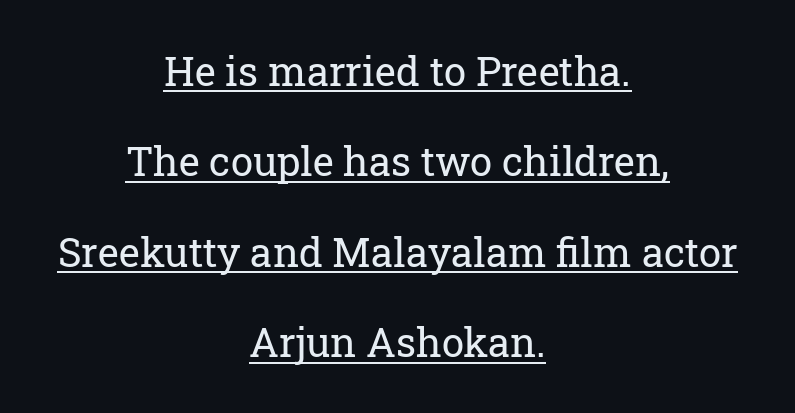
{"serif": "yes", "italic": "no", "bold": "no", "weight": "regular", "width": "normal", "stroke_contrast": "low", "x_height": "medium", "monospaced": "no", "underline": "yes", "align": "center", "line_spacing": "loose", "line_spacing_ratio": 2.26, "letter_spacing": "normal", "letter_spacing_em": 0.0, "glyph_px": 40}
